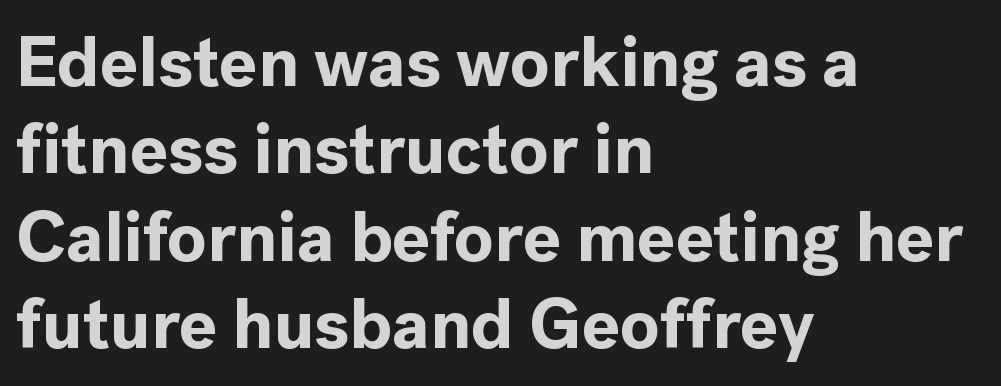
{"serif": "no", "italic": "no", "bold": "yes", "weight": "bold", "width": "normal", "x_height": "medium", "monospaced": "no", "underline": "no", "align": "left", "line_spacing_ratio": 1.23, "letter_spacing": "normal", "letter_spacing_em": 0.0, "glyph_px": 71}
